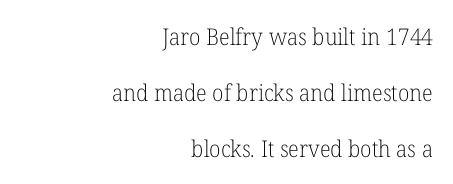
The image shows 23 px text type, upright; set right-aligned, loose line spacing (2.43x), normal letter spacing, not underlined.
